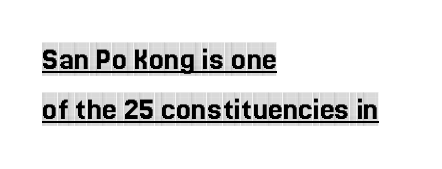
The image shows 33 px condensed serif type, upright; set left-aligned, normal line spacing (1.52x), normal letter spacing, underlined; a large x-height.
